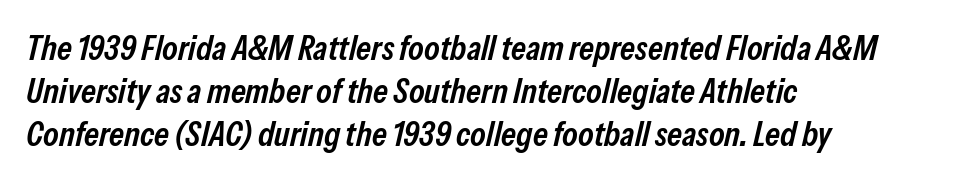
Q: Is the text bold? A: Semi-bold.
Q: Is the text italic (slanted)? A: Yes, it leans right by about 13 degrees.
Q: Is the text underlined? A: No.
Q: How is the paragraph aligned? A: Left-aligned.
Q: Is the spacing between letters normal or unusually wide? A: Normal.
Q: Width (condensed, normal, or wide)? A: Condensed.
Q: Stroke contrast? A: Low.
Q: x-height? A: Medium.
Q: Monospaced? A: No.
